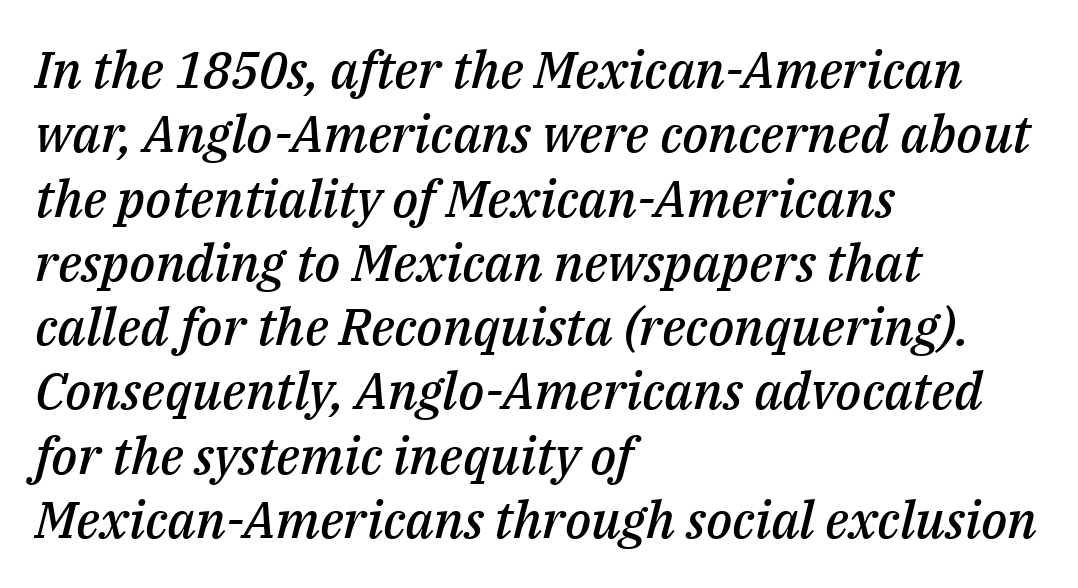
{"italic": "yes", "lean": "right", "slant_degrees": 14, "bold": "semi", "weight": "semibold", "width": "normal", "stroke_contrast": "medium", "x_height": "medium", "monospaced": "no", "underline": "no", "align": "left", "line_spacing": "normal", "line_spacing_ratio": 1.26, "letter_spacing": "normal", "letter_spacing_em": 0.0, "glyph_px": 51}
